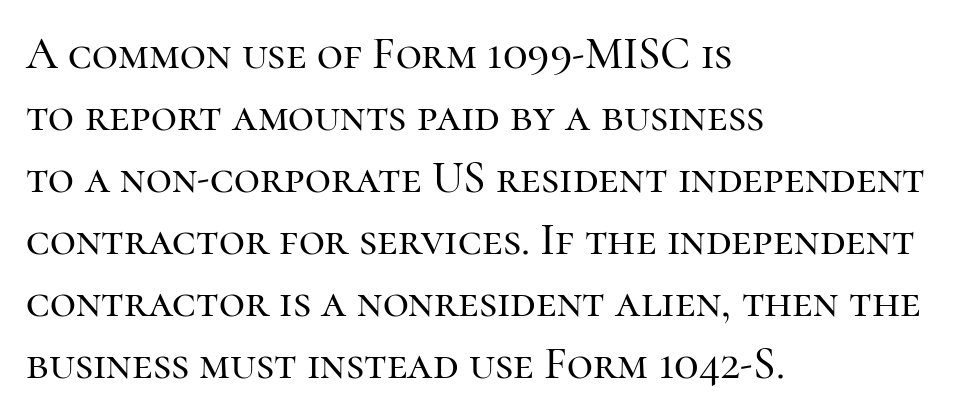
{"serif": "yes", "italic": "no", "width": "normal", "stroke_contrast": "high", "x_height": "medium", "monospaced": "no", "underline": "no", "align": "left", "line_spacing": "normal", "line_spacing_ratio": 1.38, "letter_spacing": "normal", "letter_spacing_em": 0.0, "glyph_px": 45}
